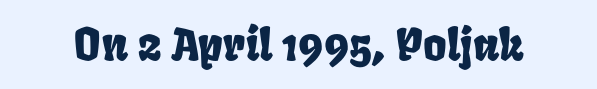
The image shows 45 px condensed type; set normal letter spacing, not underlined; low stroke contrast and a large x-height.
